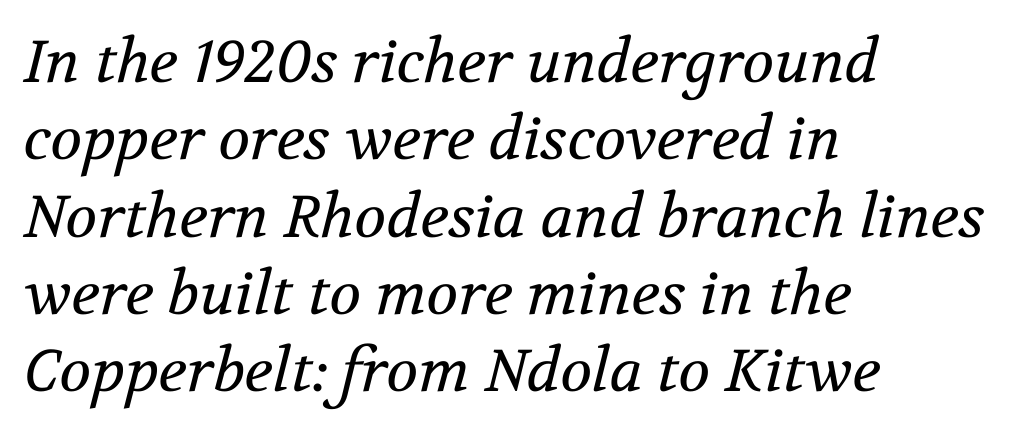
Each line starts at the same left margin while the right side varies. Serifs: yes, visible at the terminals of the letterforms. This reads as an unemphasized weight, regular at the heaviest. The font's italic variant was chosen for this text.
